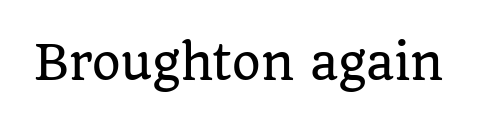
The image shows 46 px serif type, upright; set normal letter spacing, not underlined; low stroke contrast and a large x-height.
